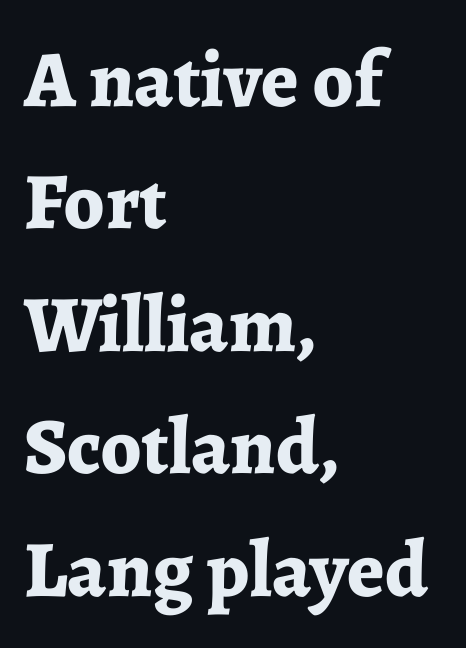
I'd call this a serif setting — the letters wear small feet. Descenders hang freely into open space. The rendering uses natural spacing where letterforms have individual widths. Spacing between characters is what you'd get straight out of the box. Notice how descenders clear the ascenders below comfortably — that's standard leading.
